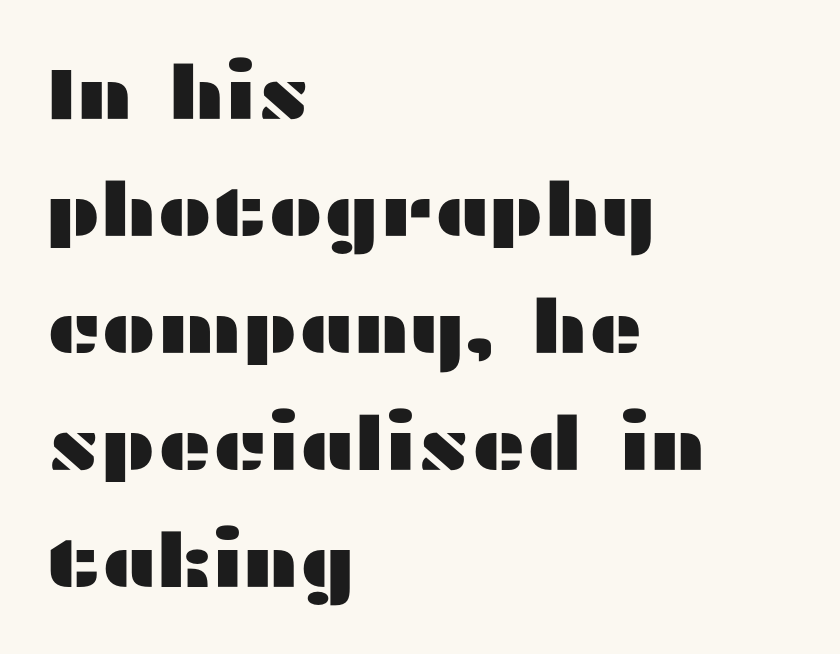
The image shows 74 px wide sans-serif type, upright; set left-aligned, normal line spacing (1.58x), normal letter spacing, not underlined; medium stroke contrast and a medium x-height.
